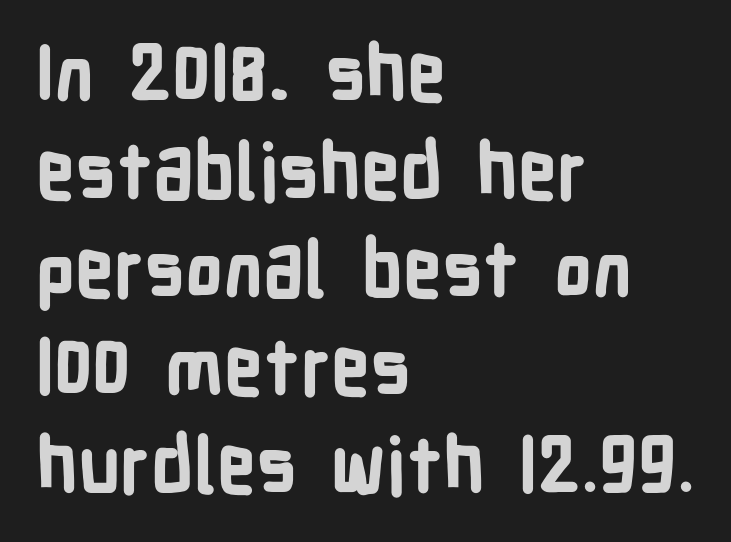
Set as a true bold cut, around the 700 mark. Quick note: interline space is typical. You could call the tracking neutral — neither tight nor loose. Does the lettering tilt? It doesn't — this is upright.
